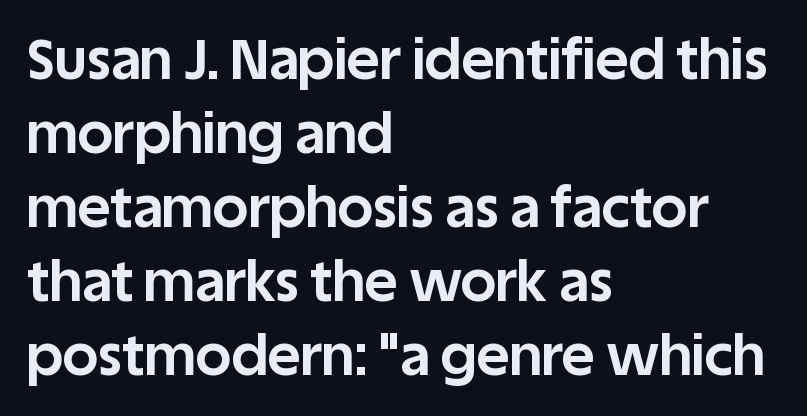
{"serif": "no", "italic": "no", "bold": "yes", "weight": "bold", "width": "normal", "stroke_contrast": "low", "x_height": "large", "monospaced": "no", "underline": "no", "align": "left", "line_spacing": "normal", "line_spacing_ratio": 1.32, "letter_spacing": "normal", "letter_spacing_em": 0.0, "glyph_px": 56}
